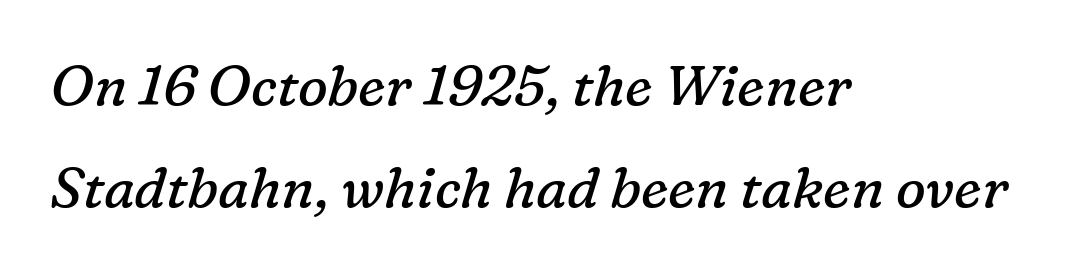
Q: Is the text bold? A: No.
Q: Is the text italic (slanted)? A: Yes, it leans right by about 16 degrees.
Q: Is the typeface a serif or a sans-serif typeface? A: Serif.
Q: Is the text underlined? A: No.
Q: How is the paragraph aligned? A: Left-aligned.
Q: Is the spacing between letters normal or unusually wide? A: Normal.
Q: Width (condensed, normal, or wide)? A: Normal.
Q: Stroke contrast? A: Low.
Q: x-height? A: Medium.
Q: Monospaced? A: No.
